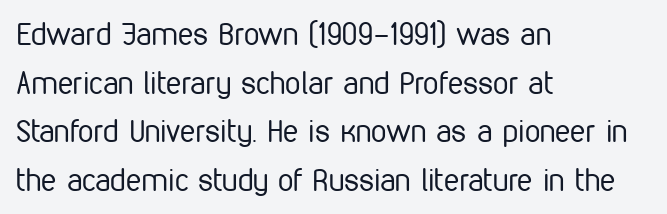
{"serif": "no", "italic": "no", "bold": "no", "weight": "regular", "width": "condensed", "stroke_contrast": "low", "x_height": "medium", "monospaced": "no", "underline": "no", "align": "left", "line_spacing": "normal", "line_spacing_ratio": 1.57, "letter_spacing": "normal", "letter_spacing_em": 0.0, "glyph_px": 31}
